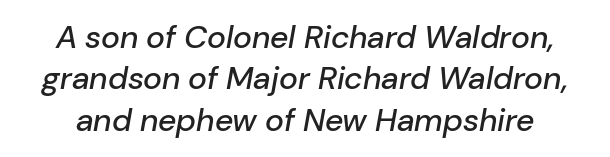
The image shows 32 px text type, italic (leaning right); set normal line spacing (1.29x), normal letter spacing, not underlined; low stroke contrast and a medium x-height.
